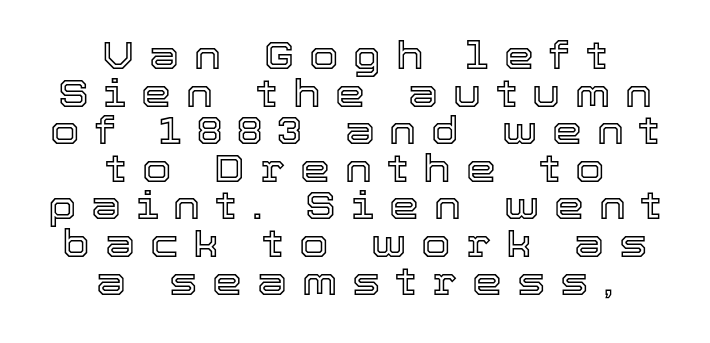
{"italic": "no", "width": "normal", "x_height": "medium", "monospaced": "no", "underline": "no", "align": "center", "line_spacing": "tight", "line_spacing_ratio": 0.99, "letter_spacing": "wide", "letter_spacing_em": 0.39, "glyph_px": 38}
